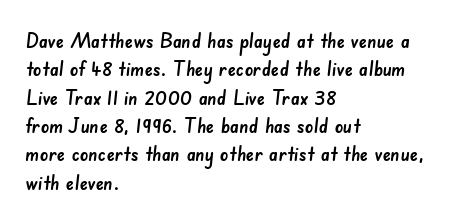
{"underline": "no", "align": "left", "line_spacing": "normal", "line_spacing_ratio": 1.35, "letter_spacing": "normal", "letter_spacing_em": 0.0, "glyph_px": 21}
